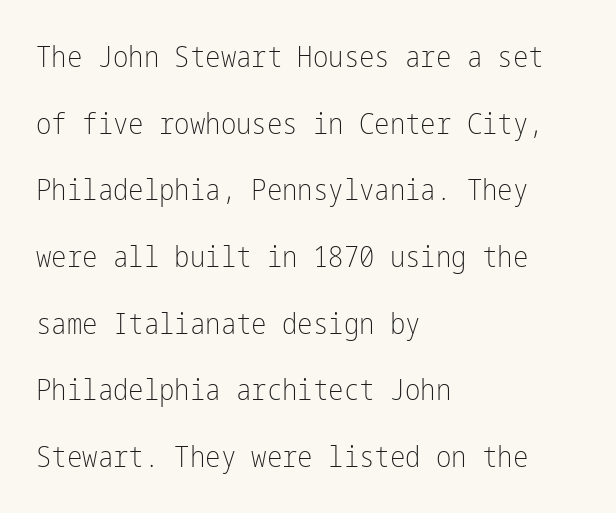
{"serif": "no", "italic": "no", "bold": "no", "weight": "light", "width": "condensed", "stroke_contrast": "low", "x_height": "medium", "underline": "no", "align": "left", "line_spacing": "loose", "line_spacing_ratio": 2.3, "letter_spacing": "normal", "letter_spacing_em": 0.0, "glyph_px": 29}
